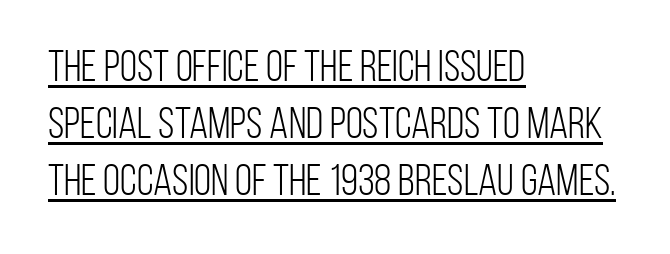
The image shows 44 px light, condensed sans-serif type, upright; set left-aligned, normal line spacing (1.29x), normal letter spacing, underlined; low stroke contrast and a large x-height.
